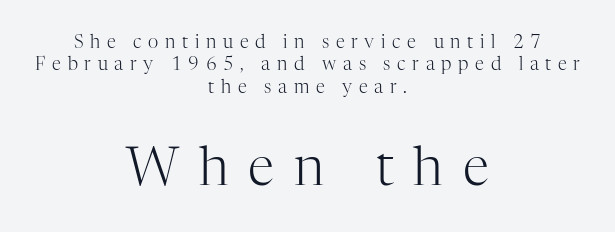
The rendering uses a moderate line-height, typical for paragraphs. A typesetter would label this face a serif. Which of the two is more prominent by size? The second, at the bottom. Spacing between characters has been opened up far beyond the box default. A roman cut, with each character standing at attention. The zone under the glyphs is completely vacant.
